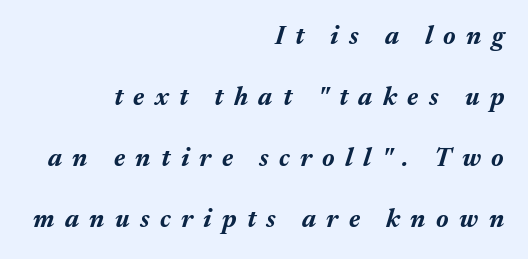
Between one letter and the next there's a generous, obvious gap. The leading is generous, giving the passage an open texture. A full-strength bold gives these letters their thick strokes. If you drew a ruler down the right edge, every line would touch it.
